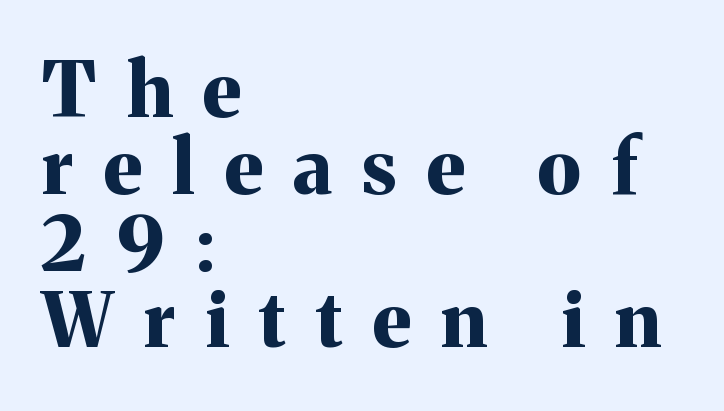
{"serif": "yes", "italic": "no", "bold": "yes", "weight": "bold", "width": "normal", "stroke_contrast": "medium", "x_height": "medium", "monospaced": "no", "underline": "no", "align": "left", "line_spacing": "tight", "line_spacing_ratio": 1.01, "letter_spacing": "wide", "letter_spacing_em": 0.4, "glyph_px": 76}
